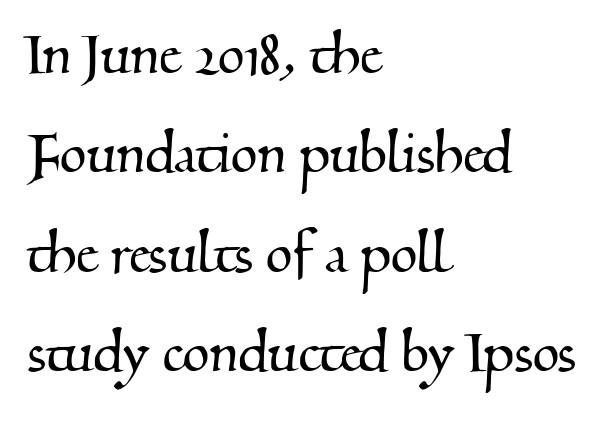
Q: Is the typeface a serif or a sans-serif typeface? A: Serif.
Q: Is the text underlined? A: No.
Q: How is the paragraph aligned? A: Left-aligned.
Q: Is the spacing between letters normal or unusually wide? A: Normal.
Q: Is the spacing between lines tight, normal or loose? A: Normal.
Q: Width (condensed, normal, or wide)? A: Normal.
Q: Stroke contrast? A: Medium.
Q: x-height? A: Small.
Q: Monospaced? A: No.
